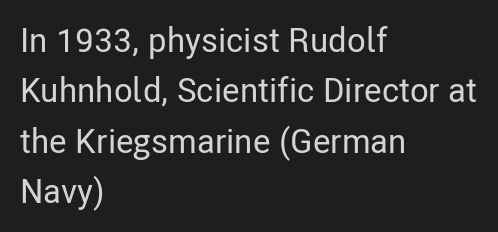
The image shows 34 px condensed sans-serif type, upright; set left-aligned, normal line spacing (1.48x), normal letter spacing, not underlined; low stroke contrast and a medium x-height.
